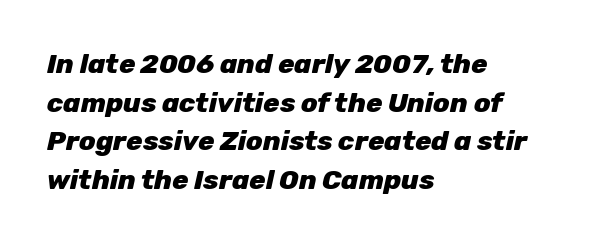
{"italic": "yes", "lean": "right", "slant_degrees": 12, "bold": "yes", "underline": "no", "align": "left", "line_spacing": "normal", "line_spacing_ratio": 1.43, "letter_spacing": "normal", "letter_spacing_em": 0.0, "glyph_px": 27}
